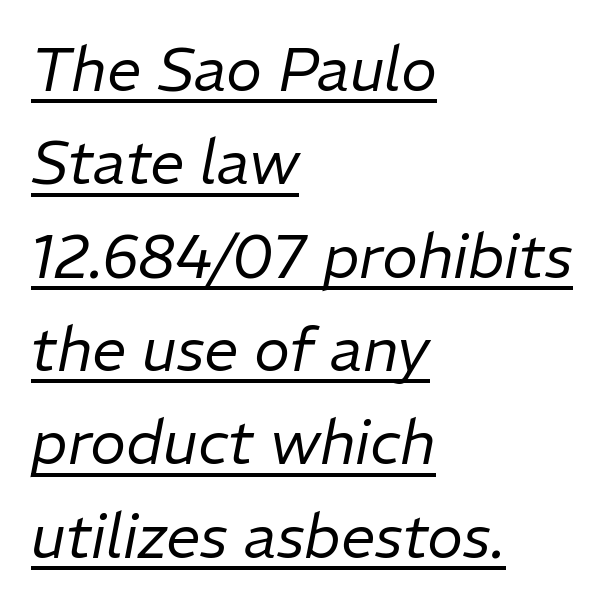
{"italic": "yes", "lean": "right", "slant_degrees": 11, "bold": "no", "weight": "regular", "width": "normal", "stroke_contrast": "low", "x_height": "medium", "monospaced": "no", "underline": "yes", "align": "left", "line_spacing": "normal", "line_spacing_ratio": 1.53, "letter_spacing": "normal", "letter_spacing_em": 0.0, "glyph_px": 61}
